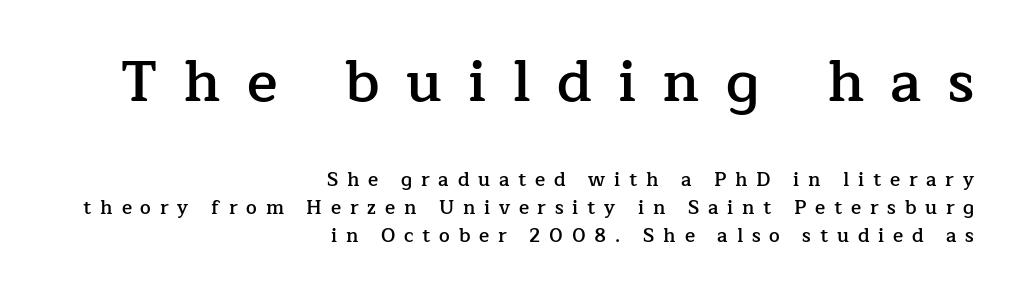
Q: Is the text bold? A: Semi-bold.
Q: Is the text italic (slanted)? A: No, it is upright.
Q: Is the typeface a serif or a sans-serif typeface? A: Serif.
Q: Is the text underlined? A: No.
Q: How is the paragraph aligned? A: Right-aligned.
Q: Is the spacing between letters normal or unusually wide? A: Unusually wide.
Q: Is the spacing between lines tight, normal or loose? A: Normal.
Q: Which block of text is set in a larger size, the first (top) or the second (bottom)? A: The first (top) one.
Q: Width (condensed, normal, or wide)? A: Normal.
Q: Stroke contrast? A: Low.
Q: x-height? A: Medium.
Q: Monospaced? A: No.
